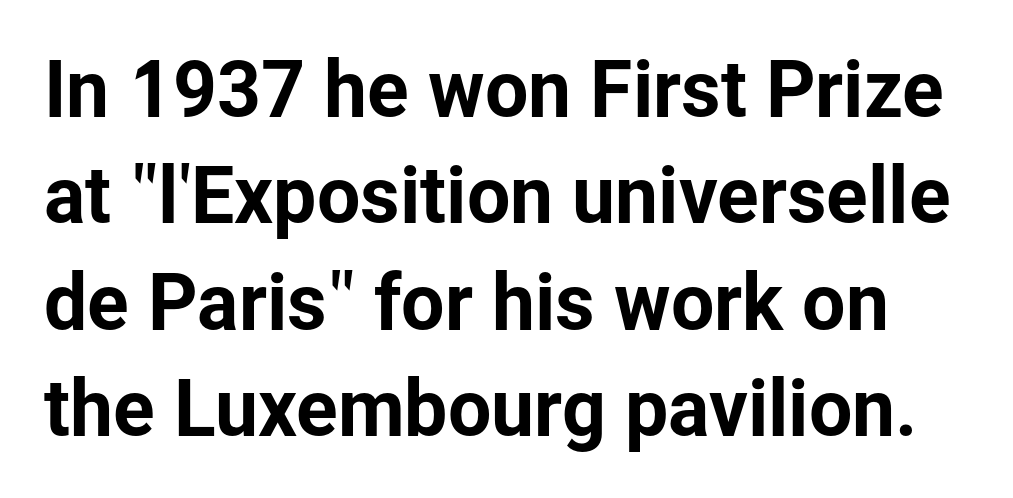
{"serif": "no", "italic": "no", "width": "normal", "stroke_contrast": "low", "x_height": "medium", "monospaced": "no", "underline": "no", "line_spacing": "normal", "line_spacing_ratio": 1.38, "letter_spacing": "normal", "letter_spacing_em": 0.0, "glyph_px": 77}
